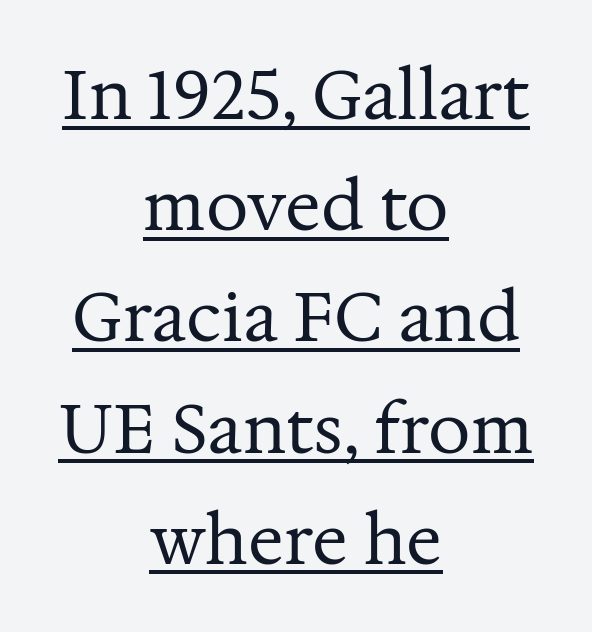
{"serif": "yes", "italic": "no", "bold": "no", "weight": "regular", "width": "normal", "stroke_contrast": "medium", "x_height": "medium", "monospaced": "no", "underline": "yes", "align": "center", "line_spacing": "normal", "line_spacing_ratio": 1.66, "letter_spacing": "normal", "letter_spacing_em": 0.0, "glyph_px": 67}
